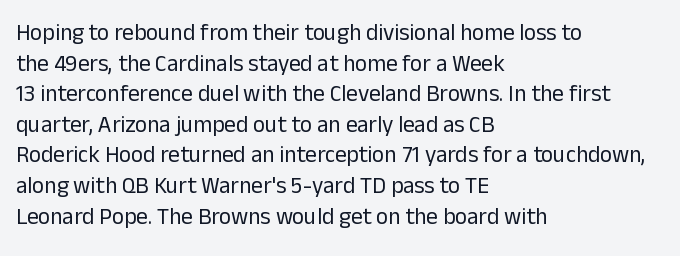
The image shows 23 px text type, upright; set left-aligned, normal line spacing (1.33x), normal letter spacing, not underlined.
